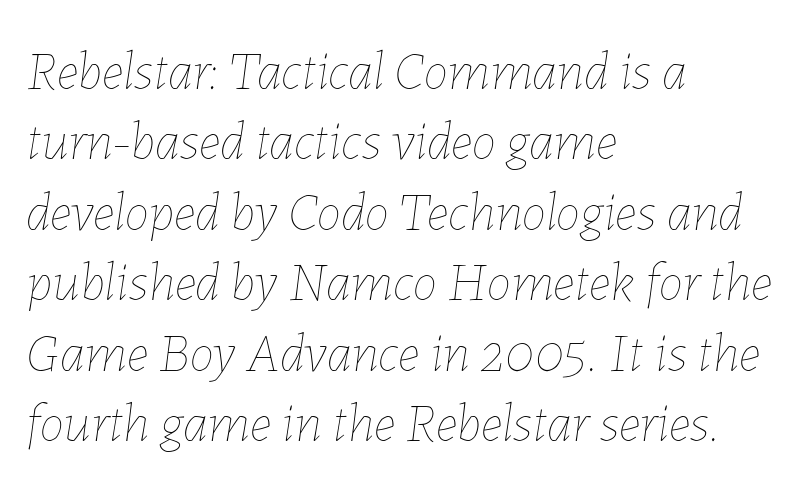
{"italic": "yes", "lean": "right", "slant_degrees": 7, "bold": "no", "weight": "thin", "width": "normal", "stroke_contrast": "low", "x_height": "medium", "monospaced": "no", "underline": "no", "align": "left", "line_spacing": "normal", "line_spacing_ratio": 1.28, "letter_spacing": "normal", "letter_spacing_em": 0.0, "glyph_px": 55}
